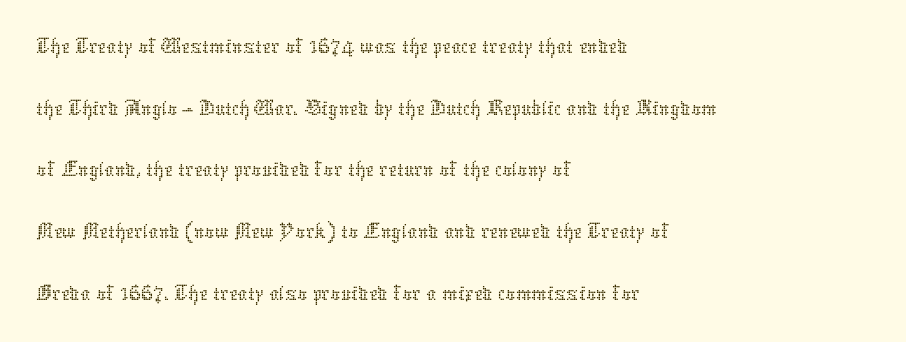
There is no visible air inserted between adjacent glyphs. These lines are set flush left with a ragged right edge. Just letters on the line, the space beneath them empty. Each stroke keeps to a modest, everyday thickness or less. Here the designer chose a conventional face with non-uniform glyph widths.
